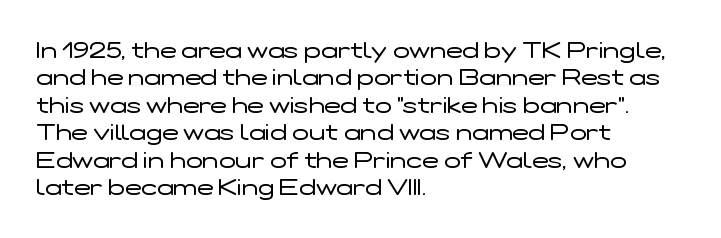
{"italic": "no", "bold": "no", "underline": "no", "align": "left", "line_spacing": "normal", "line_spacing_ratio": 1.25, "letter_spacing": "normal", "letter_spacing_em": 0.0, "glyph_px": 22}
